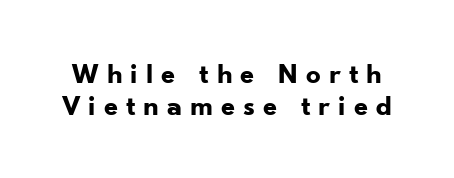
Q: Is the text bold? A: Yes.
Q: Is the text italic (slanted)? A: No, it is upright.
Q: Is the typeface a serif or a sans-serif typeface? A: Sans-serif.
Q: Is the text underlined? A: No.
Q: Is the spacing between letters normal or unusually wide? A: Unusually wide.
Q: Is the spacing between lines tight, normal or loose? A: Tight.
Q: Width (condensed, normal, or wide)? A: Normal.
Q: Stroke contrast? A: Low.
Q: x-height? A: Small.
Q: Monospaced? A: No.
